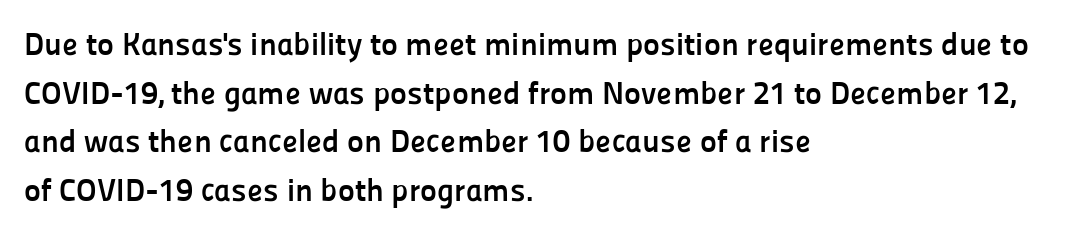
Rows of type keep a routine distance in the vertical direction. This sample uses an upright cut, with every glyph sitting square on the baseline. The paragraph has a hard left edge and a soft right edge. The strip under each line holds only bare page. This sample has the flowing, uneven cadence of proportional lettering.
